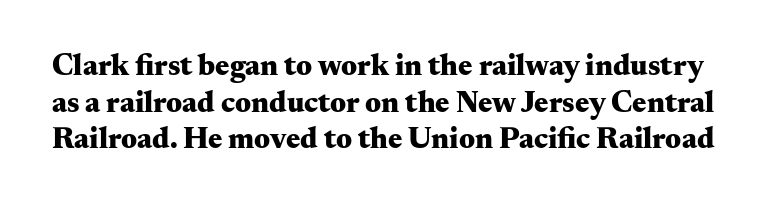
The image shows 30 px heavy, wide serif type, upright; set line spacing 1.22x, normal letter spacing, not underlined; medium stroke contrast and a small x-height.
